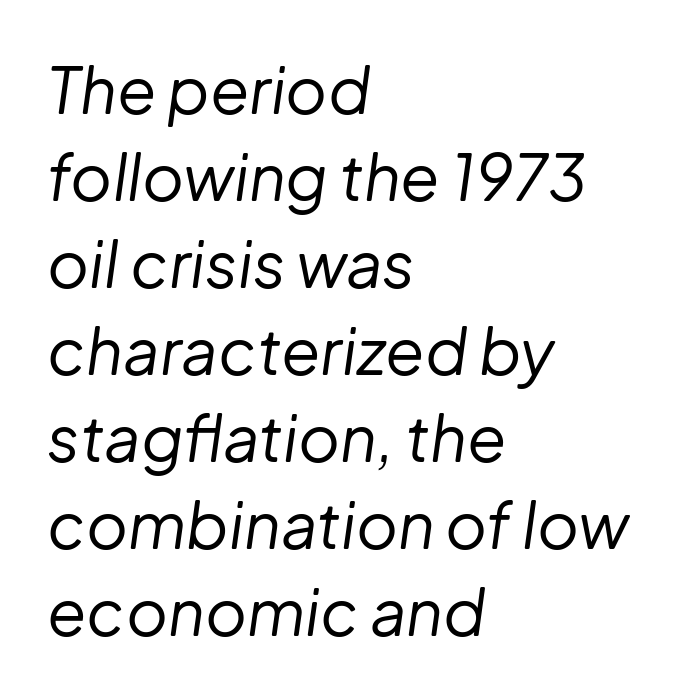
Q: Is the text bold? A: No.
Q: Is the text italic (slanted)? A: Yes, it leans right by about 8 degrees.
Q: Is the text underlined? A: No.
Q: How is the paragraph aligned? A: Left-aligned.
Q: Is the spacing between letters normal or unusually wide? A: Normal.
Q: Is the spacing between lines tight, normal or loose? A: Normal.
Q: Width (condensed, normal, or wide)? A: Normal.
Q: Stroke contrast? A: Low.
Q: x-height? A: Medium.
Q: Monospaced? A: No.
